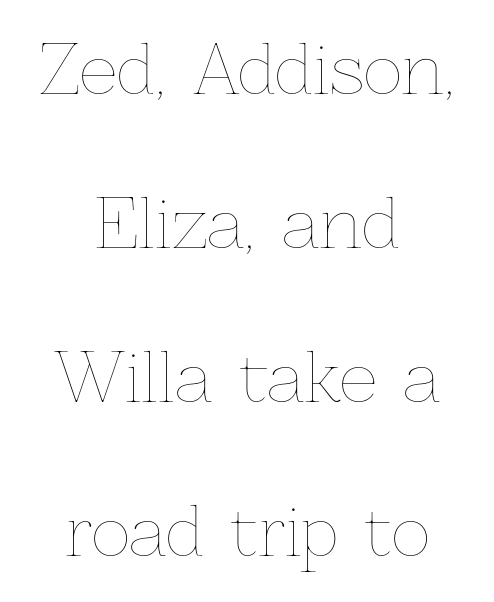
Varying glyph widths throughout — classic text-font behaviour. Is the block centered? Yes — each line is placed symmetrically about the middle. No extra ink here — the face is not bold. A typesetter would call this zero additional tracking.
